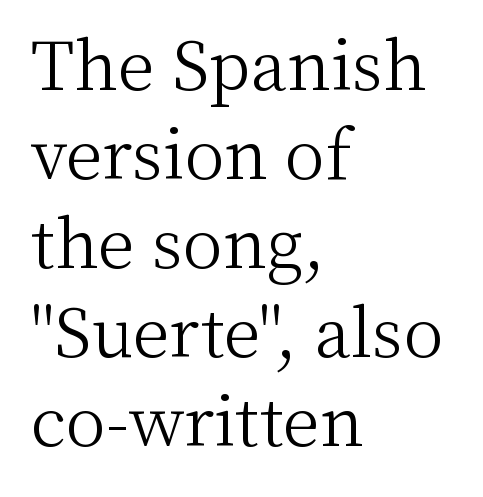
The face used here is rendered with its standard letterfit. Do the characters align in a grid? No, the font is proportional. Each new line begins a customary step beneath the previous one. Underline: absent. Is the type heavy? It reads as light-to-regular instead.
